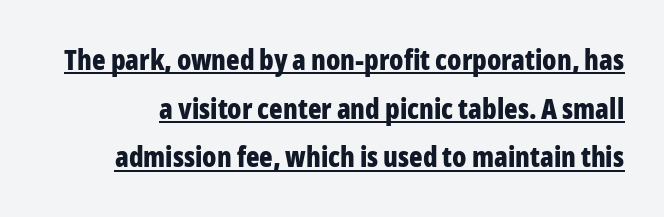
{"serif": "no", "italic": "no", "bold": "yes", "weight": "bold", "width": "condensed", "stroke_contrast": "low", "x_height": "medium", "monospaced": "no", "underline": "yes", "line_spacing_ratio": 1.74, "letter_spacing": "normal", "letter_spacing_em": 0.0, "glyph_px": 28}
